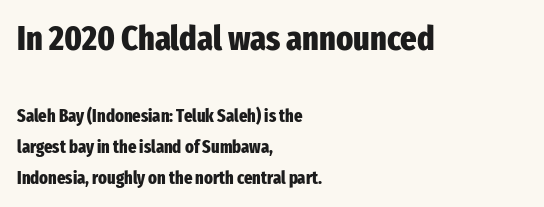
Vertical strokes here are truly vertical. The horizontal fit of the characters is conventional and even. Heft: maximum for text — a bold. The rendering shows plain stroke endings on the letterforms — a sans-serif design. The passage is arranged the way most books set body copy — flush left. Proportional: the letters do not fall into vertical columns.
